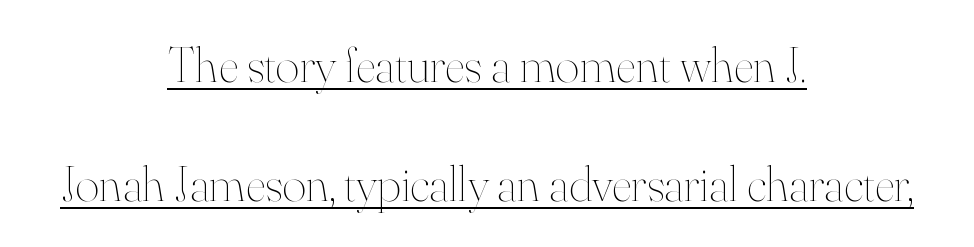
{"italic": "no", "bold": "no", "weight": "thin", "width": "normal", "stroke_contrast": "high", "x_height": "small", "monospaced": "no", "underline": "yes", "align": "center", "line_spacing": "loose", "line_spacing_ratio": 2.34, "letter_spacing": "normal", "letter_spacing_em": 0.0, "glyph_px": 51}
